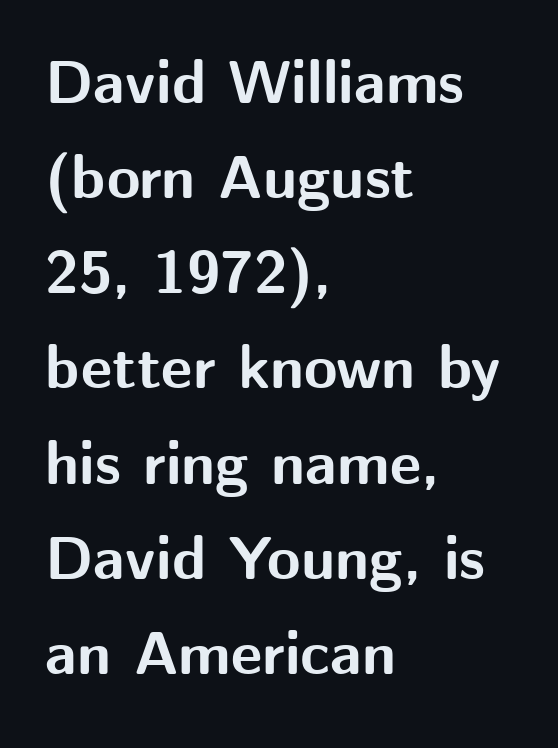
The setting favours the left margin, as ordinary paragraphs usually do. Rule under the text: the space is simply empty. Regarding leading, the lines here are spaced in the standard way. Varying glyph widths throughout — classic text-font behaviour. The face used here is rendered with its standard letterfit.
